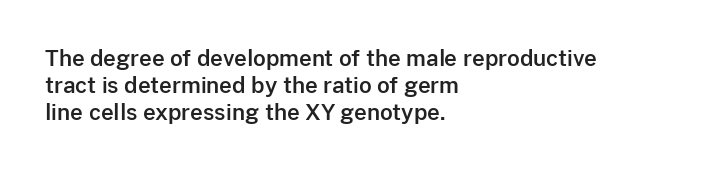
Is the block centered? No — it sits flush against the left margin. Beneath every word, the page is bare. What stands out about the letter spacing? Nothing — it is the standard amount. The lettering stays uniformly vertical, giving the passage a roman look.
